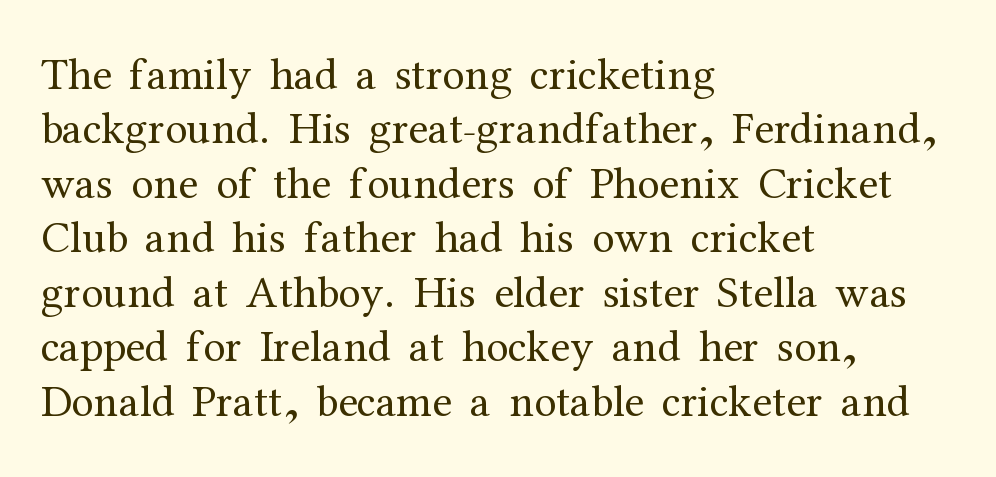
Q: Is the text bold? A: No.
Q: Is the text italic (slanted)? A: No, it is upright.
Q: Is the typeface a serif or a sans-serif typeface? A: Serif.
Q: Is the text underlined? A: No.
Q: How is the paragraph aligned? A: Left-aligned.
Q: Is the spacing between letters normal or unusually wide? A: Normal.
Q: Width (condensed, normal, or wide)? A: Normal.
Q: Stroke contrast? A: Medium.
Q: x-height? A: Medium.
Q: Monospaced? A: No.
